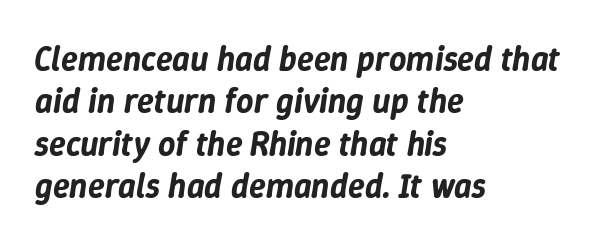
Nobody drew a line under any word here. Standard letterfit; no display-style spreading of the glyphs. Spacing verdict: proportional, widths tailored to each character. Interline gaps are of average width in this sample. This sample uses an oblique cut, with every glyph tilted off the vertical. The setting favours the left margin, as ordinary paragraphs usually do.
